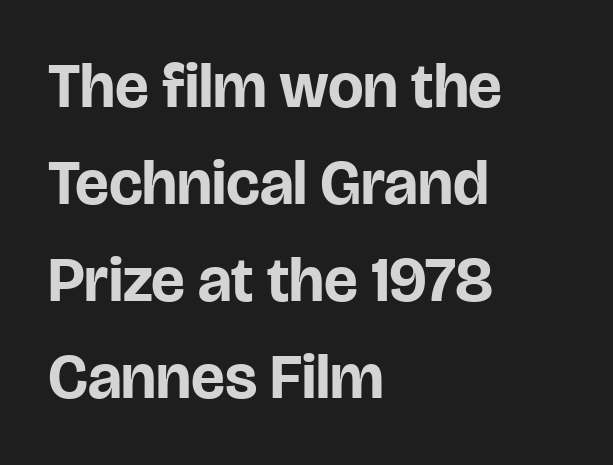
Q: Is the text bold? A: Yes.
Q: Is the text italic (slanted)? A: No, it is upright.
Q: Is the typeface a serif or a sans-serif typeface? A: Sans-serif.
Q: Is the text underlined? A: No.
Q: How is the paragraph aligned? A: Left-aligned.
Q: Is the spacing between letters normal or unusually wide? A: Normal.
Q: Is the spacing between lines tight, normal or loose? A: Normal.
Q: Width (condensed, normal, or wide)? A: Normal.
Q: Stroke contrast? A: Low.
Q: x-height? A: Large.
Q: Monospaced? A: No.
